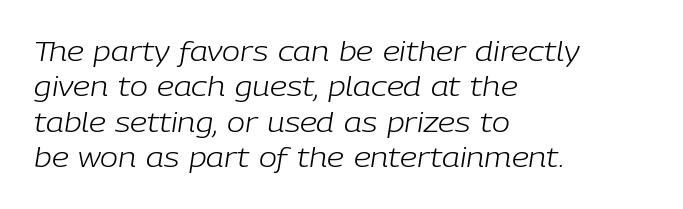
The image shows 27 px text type, italic (leaning right); set left-aligned, normal line spacing (1.31x), normal letter spacing, not underlined.
